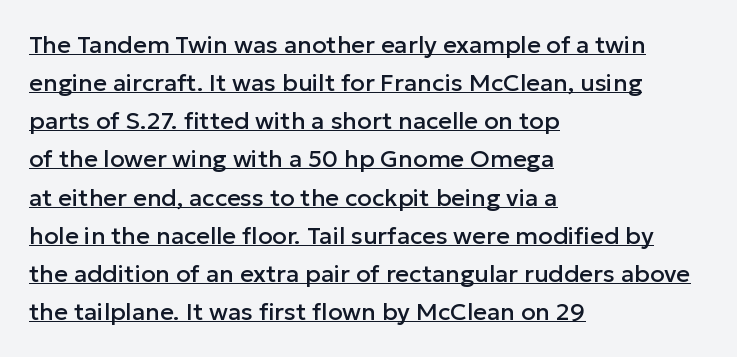
The image shows 24 px text type, upright; set left-aligned, normal line spacing (1.59x), normal letter spacing, underlined.
